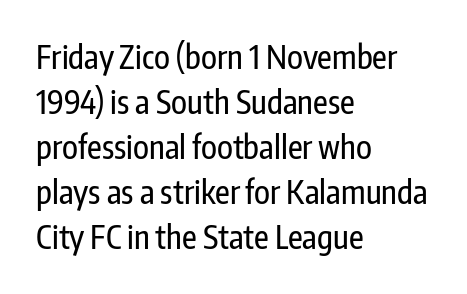
{"serif": "no", "italic": "no", "width": "condensed", "stroke_contrast": "low", "x_height": "medium", "monospaced": "no", "underline": "no", "align": "left", "line_spacing": "normal", "line_spacing_ratio": 1.41, "letter_spacing": "normal", "letter_spacing_em": 0.0, "glyph_px": 32}
